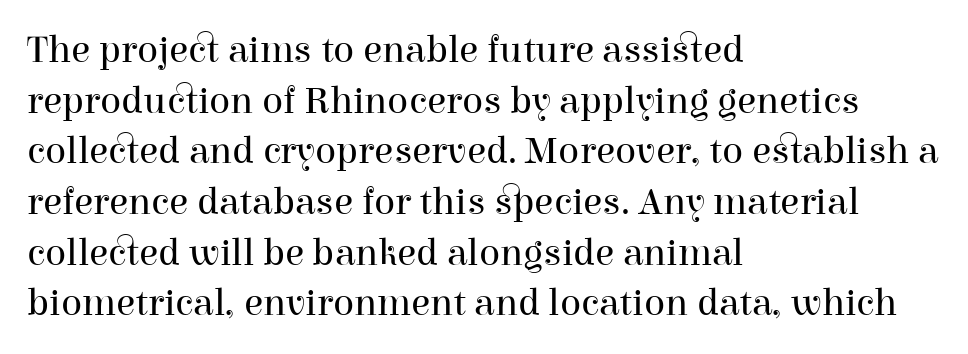
Q: Is the text bold? A: No.
Q: Is the text italic (slanted)? A: No, it is upright.
Q: Is the typeface a serif or a sans-serif typeface? A: Serif.
Q: Is the text underlined? A: No.
Q: How is the paragraph aligned? A: Left-aligned.
Q: Is the spacing between letters normal or unusually wide? A: Normal.
Q: Is the spacing between lines tight, normal or loose? A: Normal.
Q: Width (condensed, normal, or wide)? A: Normal.
Q: Stroke contrast? A: High.
Q: x-height? A: Medium.
Q: Monospaced? A: No.
